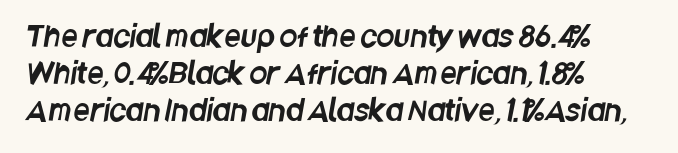
The gap between lines stays unmarked. Note: no serifs on the glyphs. Interline gaps are of average width in this sample. The paragraph has a hard left edge and a soft right edge. Think of a printed novel: that variable character pitch is what you see here. Short note: letters normally spaced.
